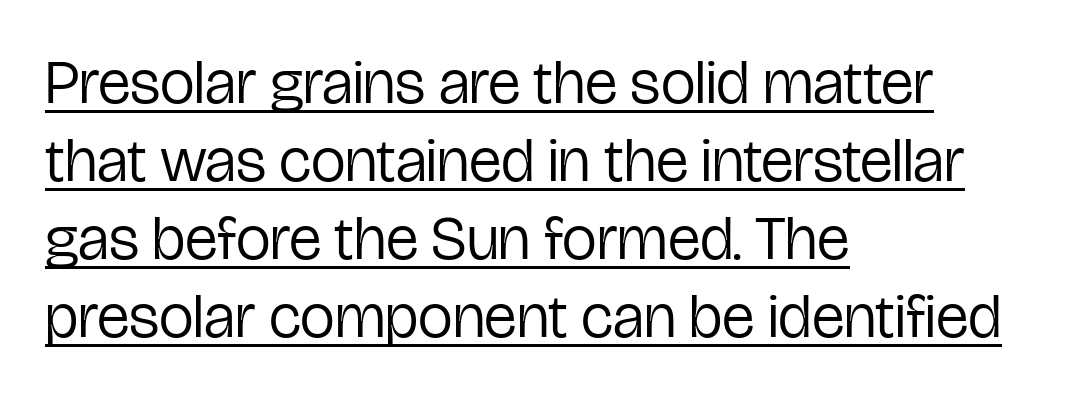
The rendering shows plain stroke endings on the letterforms — a sans-serif design. Tracking here is standard; glyphs follow each other at the usual distance. Does the copy run flush right? No — it runs flush left. The typography opts for an upright posture over an oblique one.
